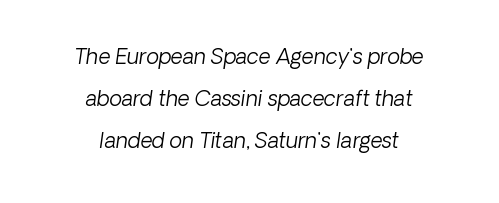
The image shows 21 px text type; set centered, loose line spacing (2.01x), normal letter spacing, not underlined.
